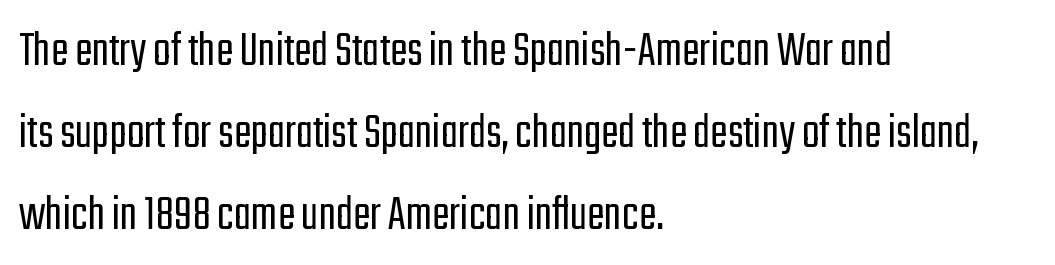
{"serif": "no", "italic": "no", "bold": "no", "weight": "light", "width": "condensed", "stroke_contrast": "low", "x_height": "medium", "monospaced": "no", "underline": "no", "align": "left", "line_spacing": "normal", "line_spacing_ratio": 1.58, "letter_spacing": "normal", "letter_spacing_em": 0.0, "glyph_px": 52}
